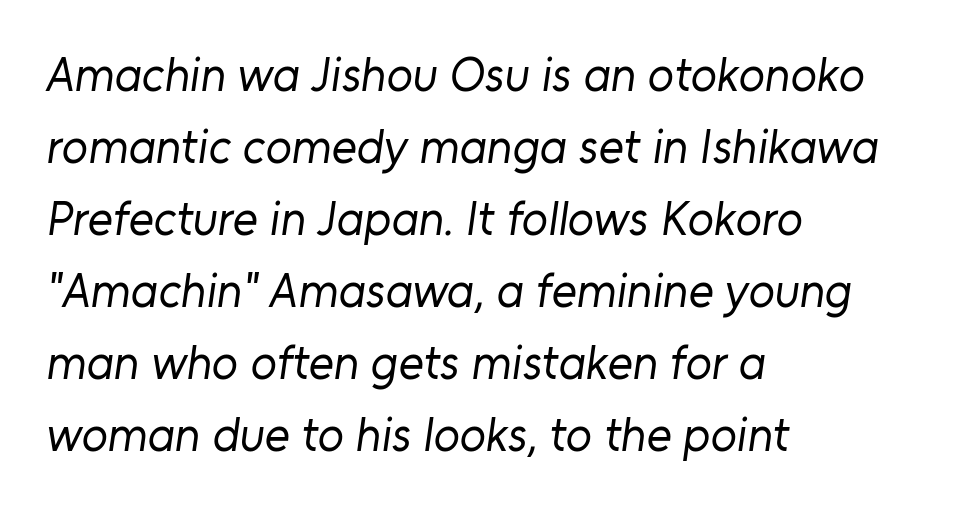
{"serif": "no", "bold": "no", "weight": "regular", "width": "normal", "stroke_contrast": "low", "x_height": "medium", "monospaced": "no", "underline": "no", "align": "left", "line_spacing": "normal", "line_spacing_ratio": 1.5, "letter_spacing": "normal", "letter_spacing_em": 0.0, "glyph_px": 48}
